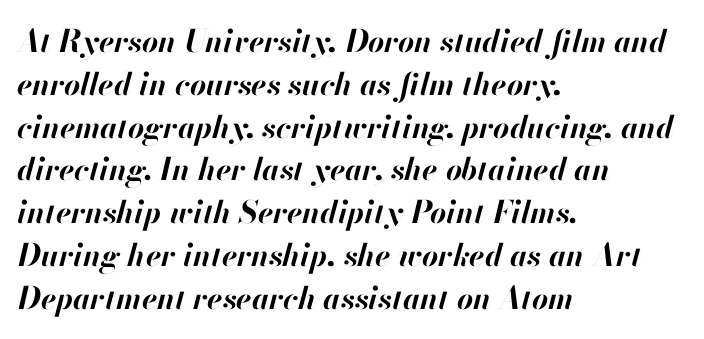
This rendering features lettering with no underline. The text block is weighted toward the left margin, trailing off unevenly rightward. Summary of weight: heavy, a full bold. What stands out about the letter spacing? Nothing — it is the standard amount. Varying glyph widths throughout — classic text-font behaviour. Line spacing here is normal.
